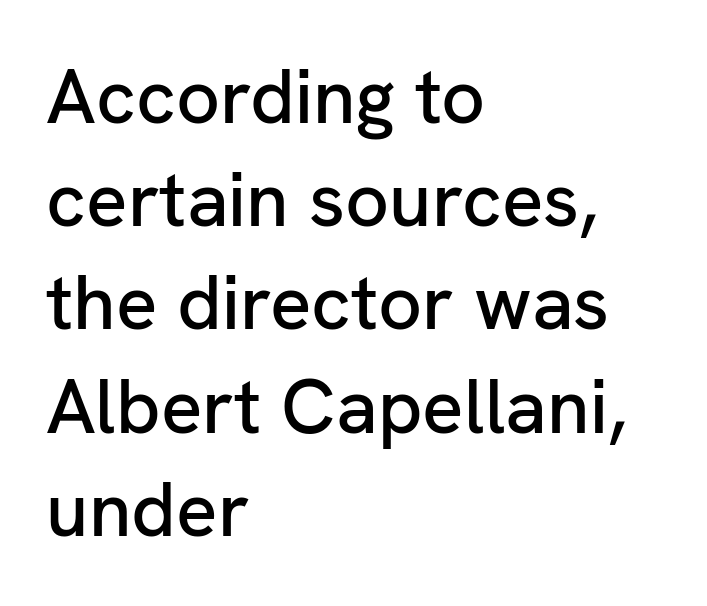
{"serif": "no", "italic": "no", "width": "normal", "stroke_contrast": "low", "x_height": "medium", "monospaced": "no", "underline": "no", "align": "left", "line_spacing": "normal", "line_spacing_ratio": 1.34, "letter_spacing": "normal", "letter_spacing_em": 0.0, "glyph_px": 77}
